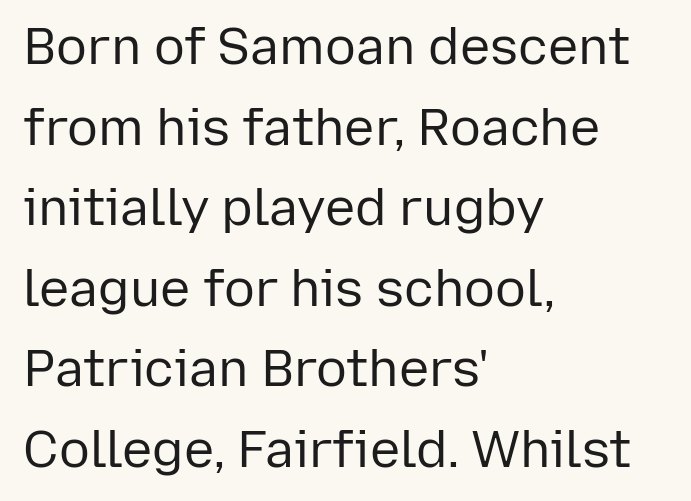
Q: Is the text bold? A: No.
Q: Is the text italic (slanted)? A: No, it is upright.
Q: Is the typeface a serif or a sans-serif typeface? A: Sans-serif.
Q: Is the text underlined? A: No.
Q: How is the paragraph aligned? A: Left-aligned.
Q: Is the spacing between letters normal or unusually wide? A: Normal.
Q: Is the spacing between lines tight, normal or loose? A: Normal.
Q: Width (condensed, normal, or wide)? A: Normal.
Q: Stroke contrast? A: Low.
Q: x-height? A: Medium.
Q: Monospaced? A: No.
